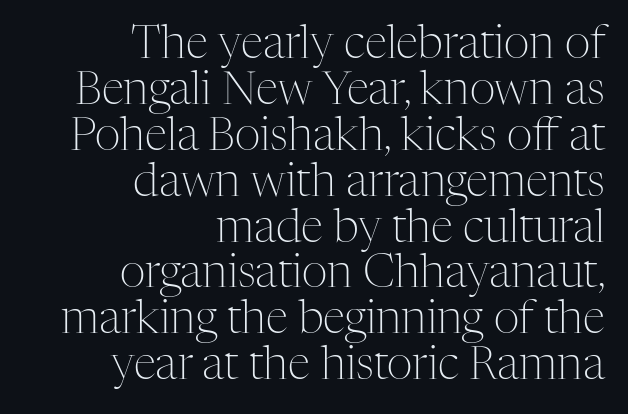
{"serif": "yes", "italic": "no", "bold": "no", "weight": "light", "width": "normal", "stroke_contrast": "medium", "x_height": "medium", "monospaced": "no", "underline": "no", "align": "right", "line_spacing": "tight", "line_spacing_ratio": 1.02, "letter_spacing": "normal", "letter_spacing_em": 0.0, "glyph_px": 45}
